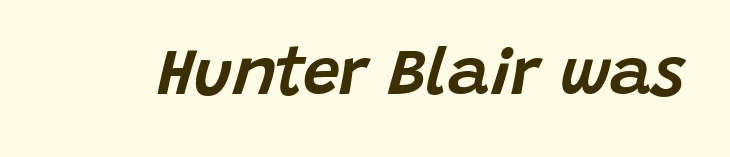
{"italic": "yes", "lean": "right", "slant_degrees": 15, "width": "normal", "stroke_contrast": "low", "x_height": "large", "monospaced": "no", "underline": "no", "letter_spacing": "normal", "letter_spacing_em": 0.0, "glyph_px": 66}
